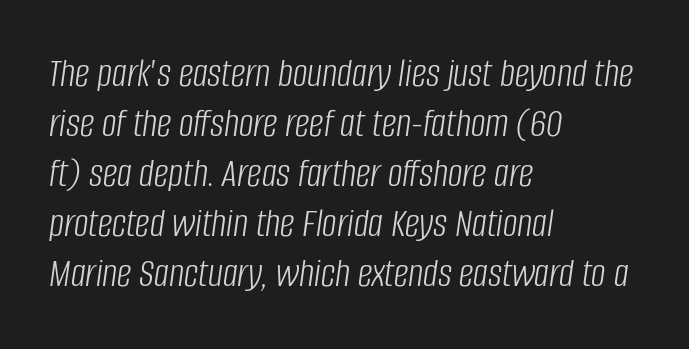
Q: Is the text bold? A: No.
Q: Is the text italic (slanted)? A: Yes, it leans right by about 8 degrees.
Q: Is the text underlined? A: No.
Q: How is the paragraph aligned? A: Left-aligned.
Q: Is the spacing between letters normal or unusually wide? A: Normal.
Q: Width (condensed, normal, or wide)? A: Condensed.
Q: Stroke contrast? A: Low.
Q: x-height? A: Large.
Q: Monospaced? A: No.
